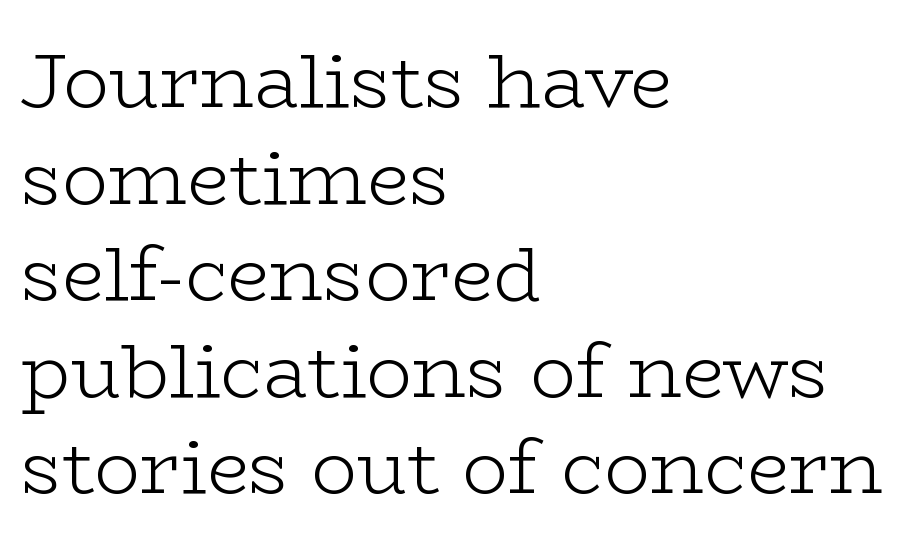
Q: Is the text bold? A: No.
Q: Is the text italic (slanted)? A: No, it is upright.
Q: Is the typeface a serif or a sans-serif typeface? A: Serif.
Q: Is the text underlined? A: No.
Q: How is the paragraph aligned? A: Left-aligned.
Q: Is the spacing between letters normal or unusually wide? A: Normal.
Q: Is the spacing between lines tight, normal or loose? A: Normal.
Q: Width (condensed, normal, or wide)? A: Wide.
Q: Stroke contrast? A: Low.
Q: x-height? A: Medium.
Q: Monospaced? A: No.
